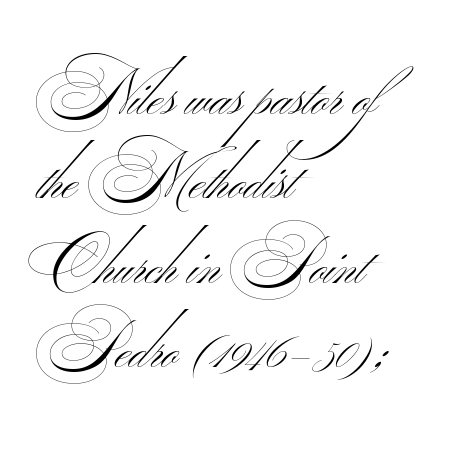
{"serif": "no", "bold": "no", "weight": "thin", "width": "wide", "stroke_contrast": "medium", "monospaced": "no", "underline": "no", "align": "left", "line_spacing": "normal", "line_spacing_ratio": 1.28, "letter_spacing": "normal", "letter_spacing_em": 0.0, "glyph_px": 66}
